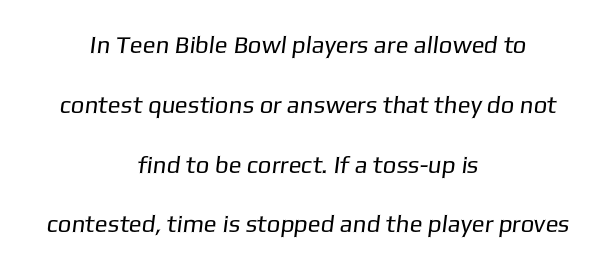
Q: Is the text bold? A: No.
Q: Is the text underlined? A: No.
Q: How is the paragraph aligned? A: Centered.
Q: Is the spacing between letters normal or unusually wide? A: Normal.
Q: Is the spacing between lines tight, normal or loose? A: Loose.
